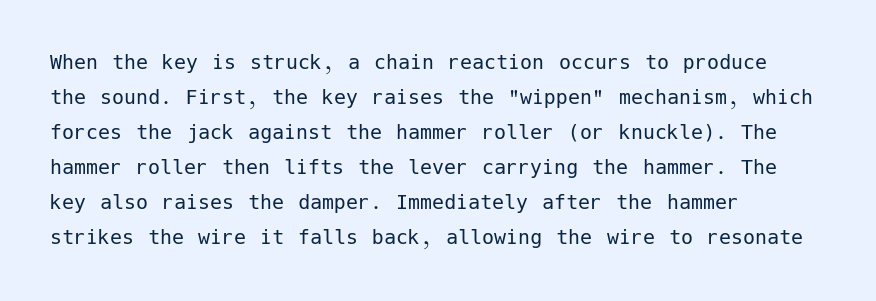
The image shows 24 px text type, upright; set left-aligned, normal line spacing (1.46x), normal letter spacing, not underlined.
